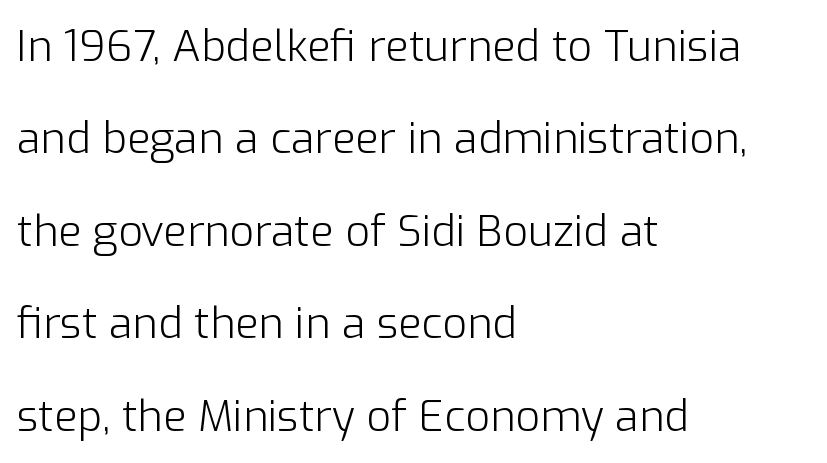
The image shows 43 px light sans-serif type, upright; set left-aligned, loose line spacing (2.15x), normal letter spacing, not underlined; low stroke contrast and a medium x-height.
